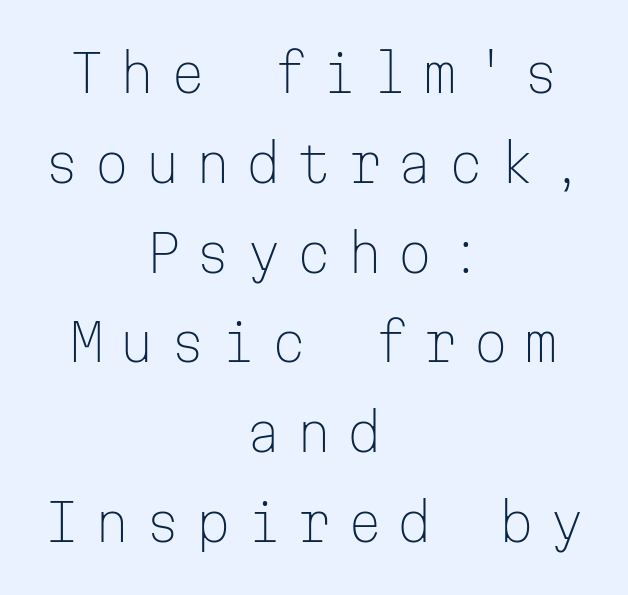
Q: Is the text bold? A: No.
Q: Is the text italic (slanted)? A: No, it is upright.
Q: Is the typeface a serif or a sans-serif typeface? A: Sans-serif.
Q: Is the text underlined? A: No.
Q: How is the paragraph aligned? A: Centered.
Q: Is the spacing between letters normal or unusually wide? A: Unusually wide.
Q: Width (condensed, normal, or wide)? A: Normal.
Q: Stroke contrast? A: Low.
Q: x-height? A: Medium.
Q: Monospaced? A: Yes.
